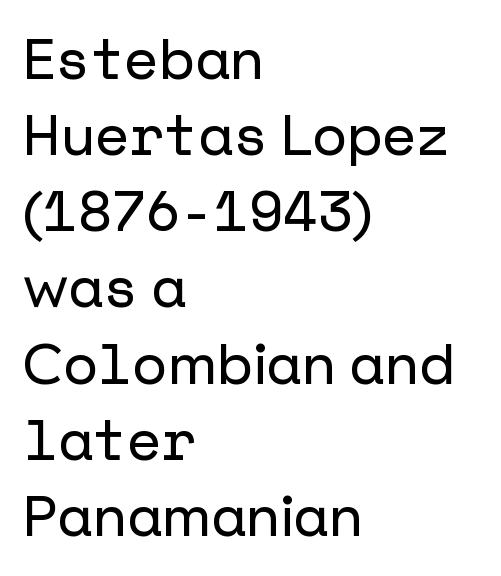
The text was rendered using a sans face with plain stroke endings. A roman cut, with each character standing at attention. The rendering anchors every line to the left-hand side. Horizontal bands of white between lines are of average thickness. A bare baseline throughout the passage. Look at the tracking — it's just the regular setting, nothing added.
